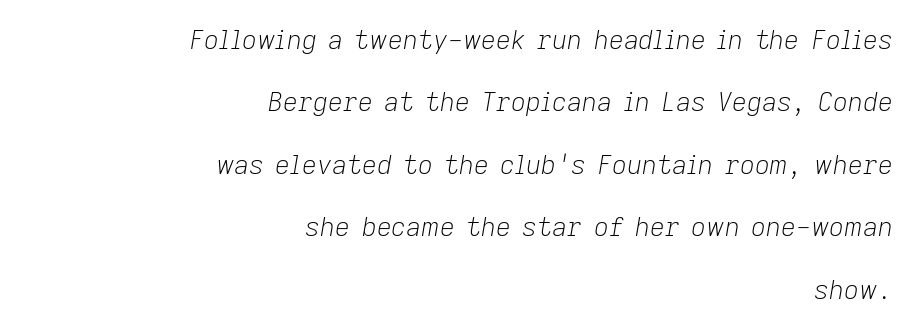
Q: Is the text bold? A: No.
Q: Is the text italic (slanted)? A: Yes, it leans right by about 9 degrees.
Q: Is the text underlined? A: No.
Q: How is the paragraph aligned? A: Right-aligned.
Q: Is the spacing between letters normal or unusually wide? A: Normal.
Q: Is the spacing between lines tight, normal or loose? A: Loose.
